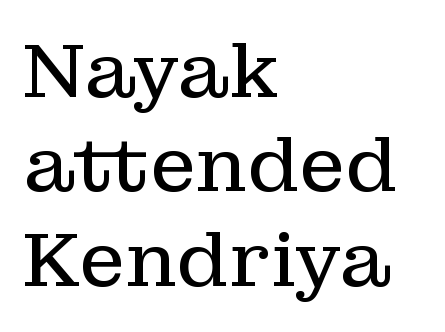
Q: Is the text bold? A: No.
Q: Is the text italic (slanted)? A: No, it is upright.
Q: Is the typeface a serif or a sans-serif typeface? A: Serif.
Q: Is the text underlined? A: No.
Q: How is the paragraph aligned? A: Left-aligned.
Q: Is the spacing between letters normal or unusually wide? A: Normal.
Q: Is the spacing between lines tight, normal or loose? A: Normal.
Q: Width (condensed, normal, or wide)? A: Normal.
Q: Stroke contrast? A: Low.
Q: x-height? A: Medium.
Q: Monospaced? A: No.
